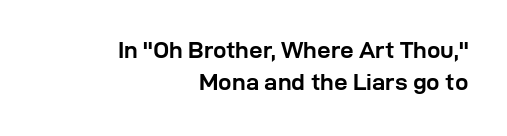
{"italic": "no", "bold": "yes", "underline": "no", "align": "right", "line_spacing": "normal", "line_spacing_ratio": 1.35, "letter_spacing": "normal", "letter_spacing_em": 0.0, "glyph_px": 24}
